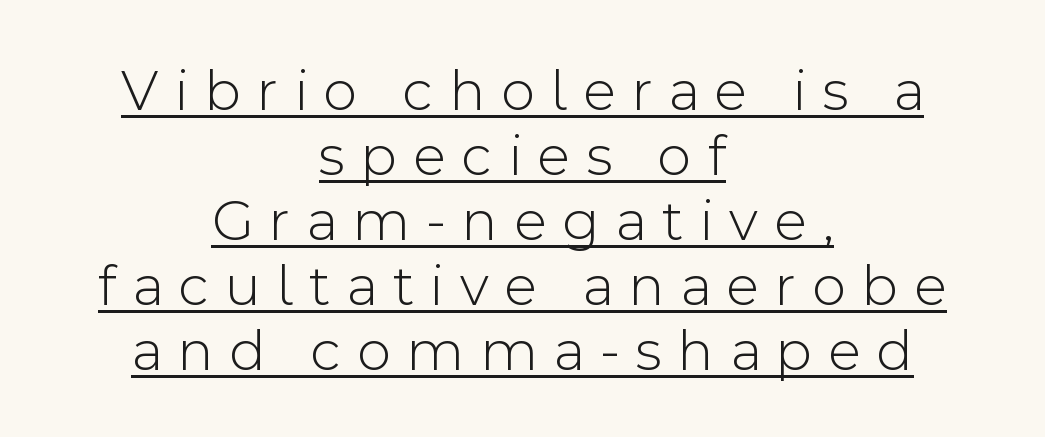
Q: Is the text bold? A: No.
Q: Is the text italic (slanted)? A: No, it is upright.
Q: Is the typeface a serif or a sans-serif typeface? A: Sans-serif.
Q: Is the text underlined? A: Yes.
Q: How is the paragraph aligned? A: Centered.
Q: Is the spacing between letters normal or unusually wide? A: Unusually wide.
Q: Is the spacing between lines tight, normal or loose? A: Tight.
Q: Width (condensed, normal, or wide)? A: Normal.
Q: x-height? A: Medium.
Q: Monospaced? A: No.
